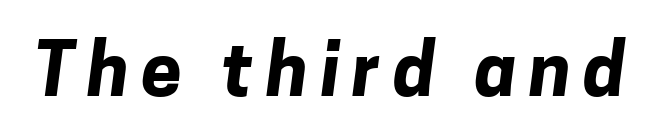
The image shows 73 px bold sans-serif type; set not underlined; low stroke contrast and a medium x-height.
